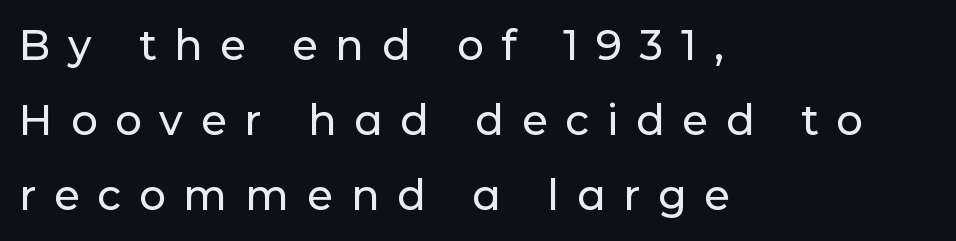
The image shows 42 px sans-serif type, upright; set left-aligned, line spacing 1.79x, unusually wide letter spacing (+0.42 em), not underlined; low stroke contrast and a medium x-height.
